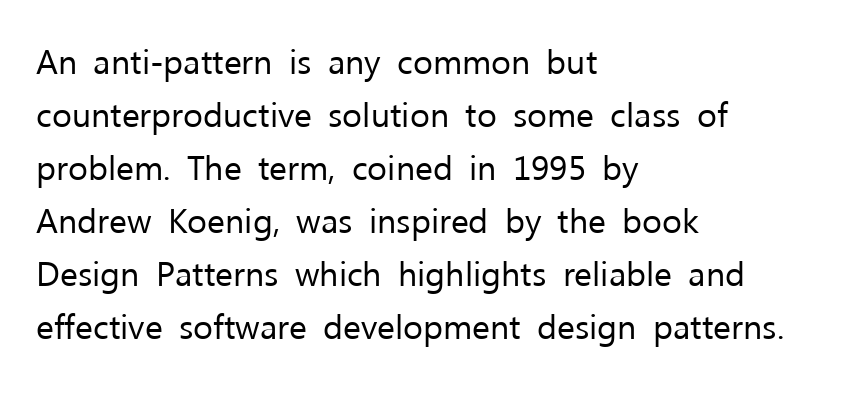
Q: Is the text bold? A: No.
Q: Is the text italic (slanted)? A: No, it is upright.
Q: Is the typeface a serif or a sans-serif typeface? A: Sans-serif.
Q: Is the text underlined? A: No.
Q: How is the paragraph aligned? A: Left-aligned.
Q: Is the spacing between letters normal or unusually wide? A: Normal.
Q: Is the spacing between lines tight, normal or loose? A: Normal.
Q: Width (condensed, normal, or wide)? A: Normal.
Q: Stroke contrast? A: Low.
Q: x-height? A: Medium.
Q: Monospaced? A: No.
